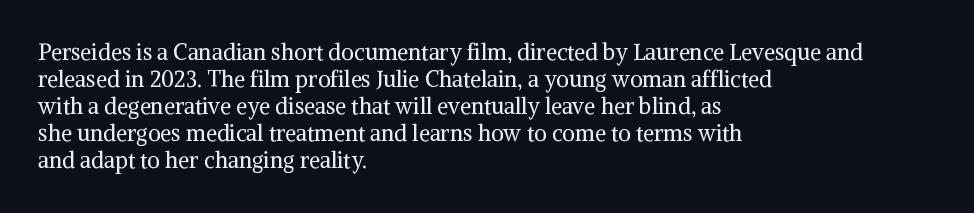
Q: Is the text bold? A: No.
Q: Is the text italic (slanted)? A: No, it is upright.
Q: Is the text underlined? A: No.
Q: How is the paragraph aligned? A: Left-aligned.
Q: Is the spacing between letters normal or unusually wide? A: Normal.
